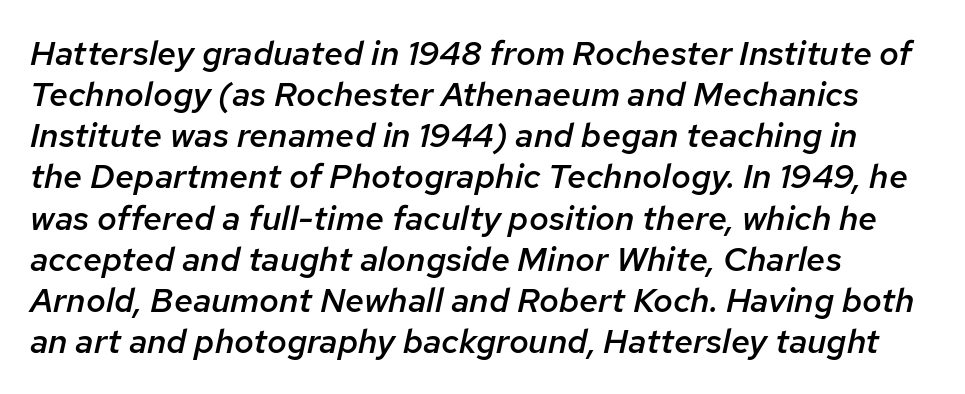
Q: Is the text bold? A: Semi-bold.
Q: Is the text italic (slanted)? A: Yes, it leans right by about 12 degrees.
Q: Is the text underlined? A: No.
Q: How is the paragraph aligned? A: Left-aligned.
Q: Is the spacing between letters normal or unusually wide? A: Normal.
Q: Width (condensed, normal, or wide)? A: Normal.
Q: Stroke contrast? A: Low.
Q: x-height? A: Medium.
Q: Monospaced? A: No.
